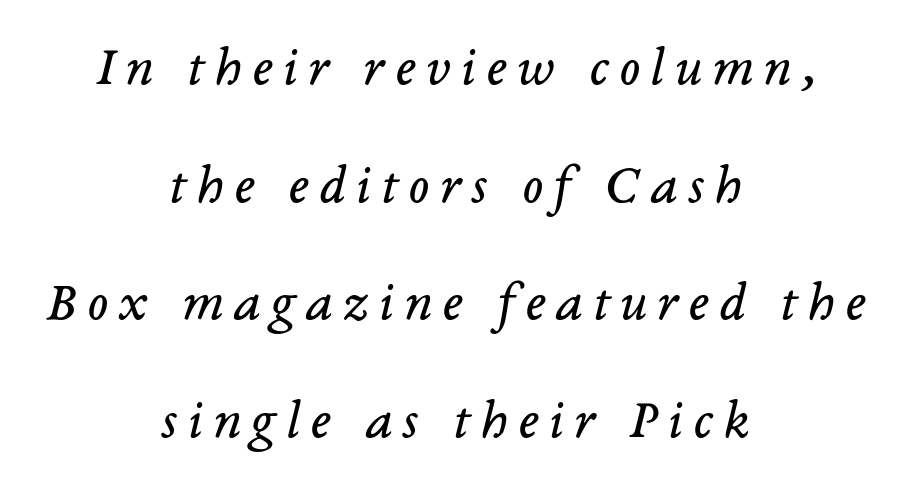
The cut favours lightness, reaching ordinary text weight at its darkest. No word sits above an underline. Leftover space on each line is divided equally before and after the words. This sample has the flowing, uneven cadence of proportional lettering.
